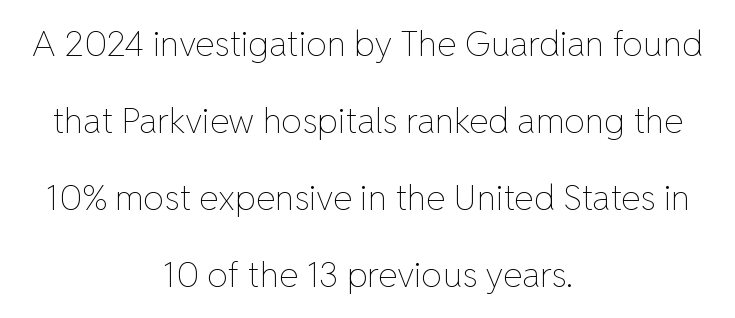
The image shows 35 px thin type, upright; set centered, loose line spacing (2.2x), normal letter spacing, not underlined; low stroke contrast and a medium x-height.
